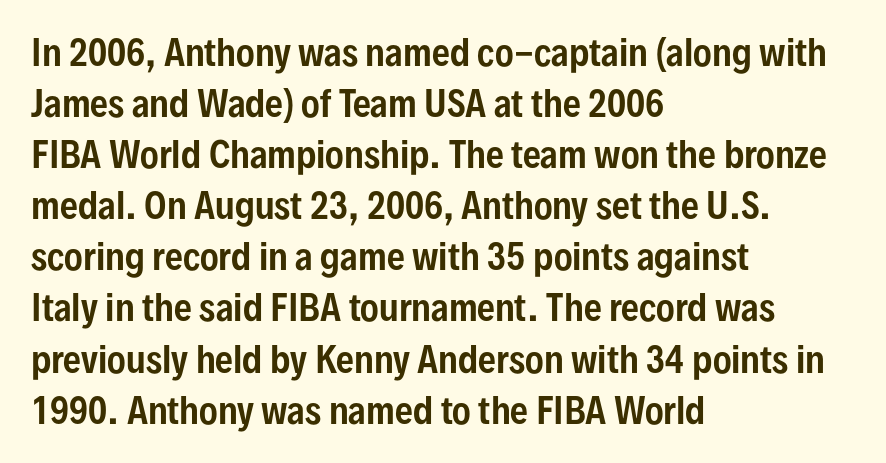
Q: Is the text italic (slanted)? A: No, it is upright.
Q: Is the typeface a serif or a sans-serif typeface? A: Sans-serif.
Q: Is the text underlined? A: No.
Q: How is the paragraph aligned? A: Left-aligned.
Q: Is the spacing between letters normal or unusually wide? A: Normal.
Q: Is the spacing between lines tight, normal or loose? A: Normal.
Q: Width (condensed, normal, or wide)? A: Condensed.
Q: Stroke contrast? A: Low.
Q: x-height? A: Medium.
Q: Monospaced? A: No.
